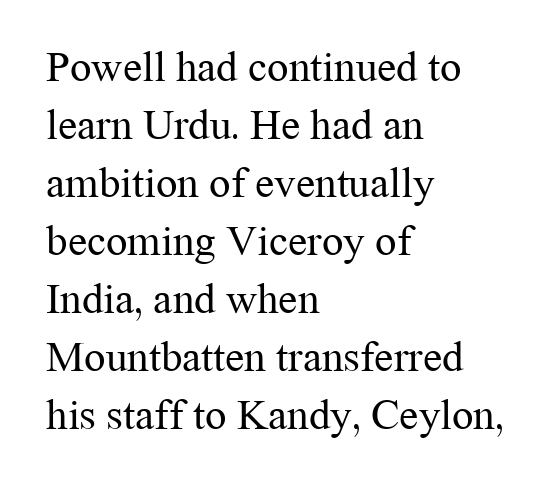
{"serif": "yes", "italic": "no", "bold": "no", "weight": "regular", "width": "normal", "stroke_contrast": "medium", "x_height": "medium", "monospaced": "no", "underline": "no", "align": "left", "line_spacing": "normal", "line_spacing_ratio": 1.35, "letter_spacing": "normal", "letter_spacing_em": 0.0, "glyph_px": 43}
